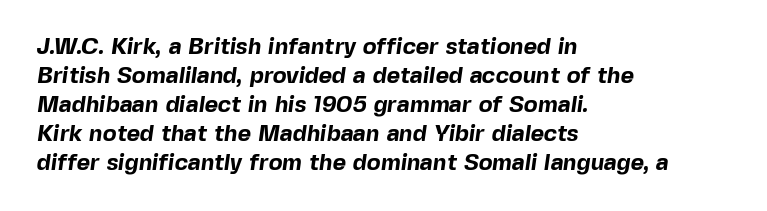
Q: Is the text bold? A: Yes.
Q: Is the text underlined? A: No.
Q: How is the paragraph aligned? A: Left-aligned.
Q: Is the spacing between letters normal or unusually wide? A: Normal.
Q: Is the spacing between lines tight, normal or loose? A: Normal.
